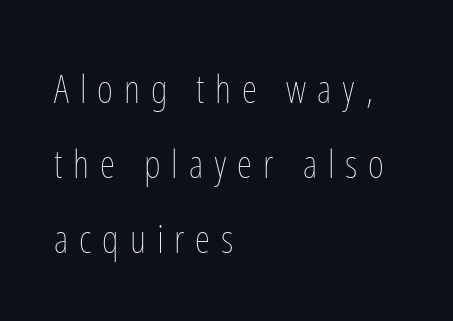
The image shows 39 px thin, condensed type, upright; set left-aligned, loose line spacing (1.92x), unusually wide letter spacing (+0.28 em), not underlined; low stroke contrast and a medium x-height.
